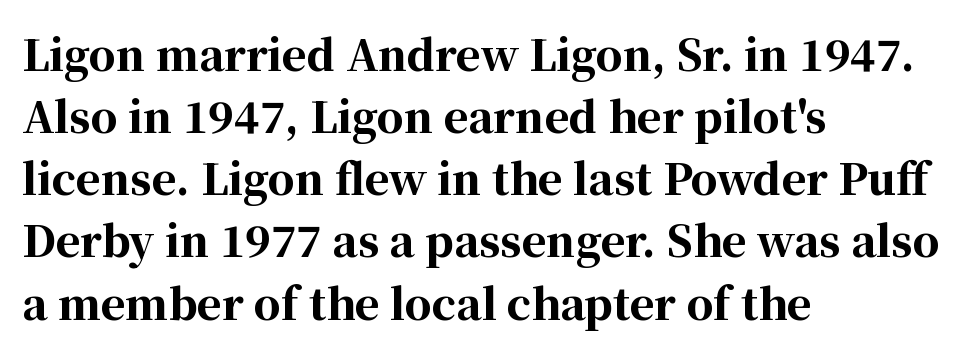
Q: Is the text bold? A: Yes.
Q: Is the text italic (slanted)? A: No, it is upright.
Q: Is the typeface a serif or a sans-serif typeface? A: Serif.
Q: Is the text underlined? A: No.
Q: How is the paragraph aligned? A: Left-aligned.
Q: Is the spacing between letters normal or unusually wide? A: Normal.
Q: Is the spacing between lines tight, normal or loose? A: Normal.
Q: Width (condensed, normal, or wide)? A: Normal.
Q: Stroke contrast? A: High.
Q: x-height? A: Medium.
Q: Monospaced? A: No.
